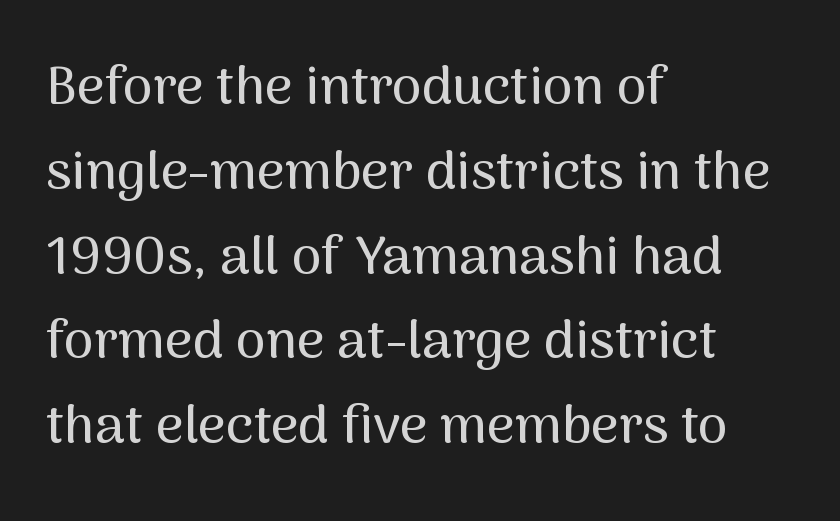
The image shows 54 px sans-serif type, upright; set left-aligned, normal line spacing (1.57x), normal letter spacing, not underlined; medium stroke contrast and a medium x-height.
